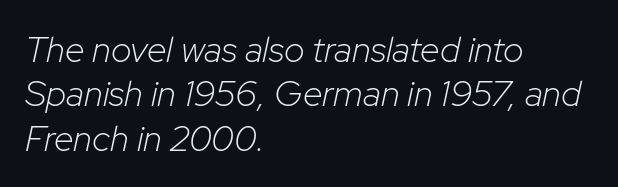
Is this a fixed-width face? No — the glyphs have proportional, varying widths. The whole block is typeset with a tilt. No letter is thick-stroked: the sample isn't bold. Glance below the letters and you will spot only blank space. This rendering leaves character spacing at its baseline value.
